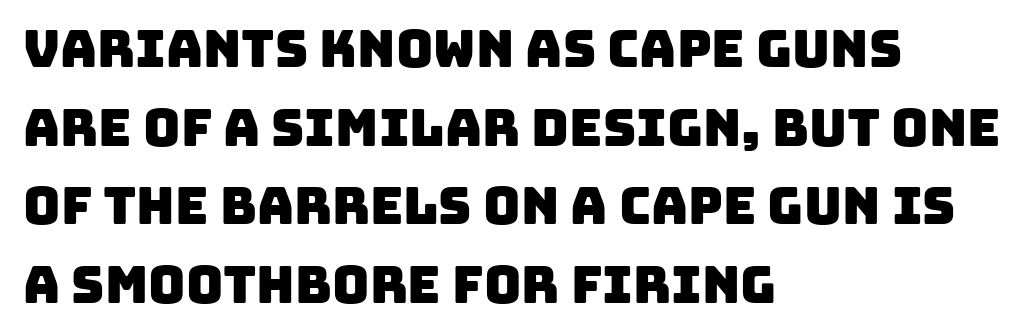
{"serif": "no", "width": "normal", "stroke_contrast": "low", "x_height": "large", "monospaced": "no", "underline": "no", "align": "left", "line_spacing": "normal", "line_spacing_ratio": 1.54, "letter_spacing": "normal", "letter_spacing_em": 0.0, "glyph_px": 51}
